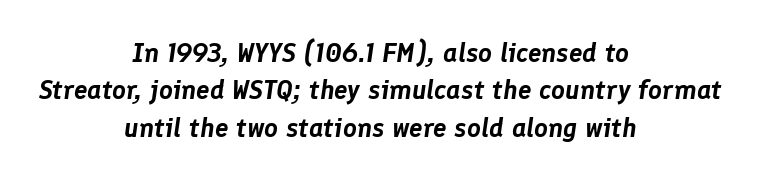
The passage is arranged like a title page — every line centered. Underline: absent. Is the type slanted? Yes — the strokes lean at a clear angle. Is the letter spacing exaggerated? No — it looks like the ordinary default. Students, observe: this is what conventionally led text looks like.
